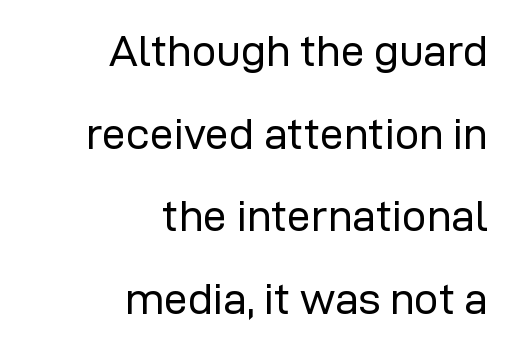
Q: Is the text bold? A: No.
Q: Is the text italic (slanted)? A: No, it is upright.
Q: Is the typeface a serif or a sans-serif typeface? A: Sans-serif.
Q: Is the text underlined? A: No.
Q: How is the paragraph aligned? A: Right-aligned.
Q: Is the spacing between letters normal or unusually wide? A: Normal.
Q: Is the spacing between lines tight, normal or loose? A: Loose.
Q: Width (condensed, normal, or wide)? A: Normal.
Q: Stroke contrast? A: Low.
Q: x-height? A: Medium.
Q: Monospaced? A: No.
